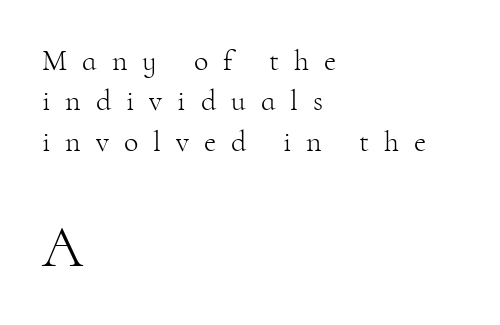
Small over large — that's the arrangement of the two blocks here. You could not count columns in this text — the font is proportionally spaced. The foot of each line stays bare and open. If you drew a ruler down the left edge, every line would touch it. It's the straight-up-and-down kind of type.
